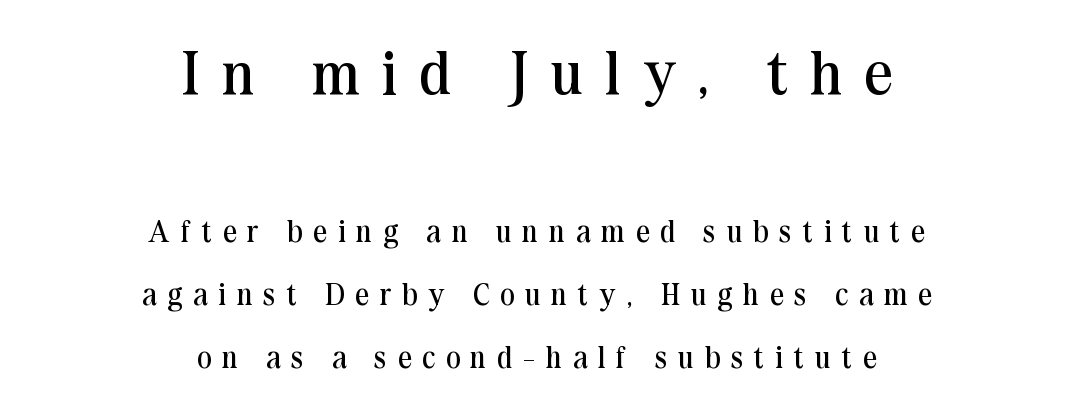
{"serif": "yes", "italic": "no", "bold": "no", "weight": "regular", "width": "normal", "stroke_contrast": "medium", "x_height": "medium", "monospaced": "no", "underline": "no", "align": "center", "line_spacing": "loose", "line_spacing_ratio": 2.1, "letter_spacing": "wide", "letter_spacing_em": 0.37, "larger_block": "first", "size_ratio": 2.03, "glyph_px": 61}
